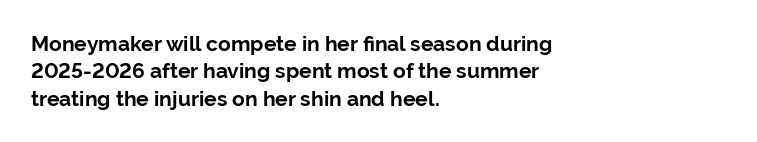
{"italic": "no", "bold": "yes", "underline": "no", "align": "left", "line_spacing": "normal", "line_spacing_ratio": 1.3, "letter_spacing": "normal", "letter_spacing_em": 0.0, "glyph_px": 21}
